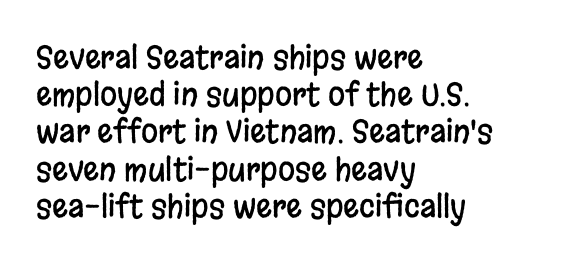
Q: Is the text italic (slanted)? A: No, it is upright.
Q: Is the typeface a serif or a sans-serif typeface? A: Sans-serif.
Q: Is the text underlined? A: No.
Q: How is the paragraph aligned? A: Left-aligned.
Q: Is the spacing between letters normal or unusually wide? A: Normal.
Q: Width (condensed, normal, or wide)? A: Condensed.
Q: Stroke contrast? A: Low.
Q: x-height? A: Large.
Q: Monospaced? A: No.
